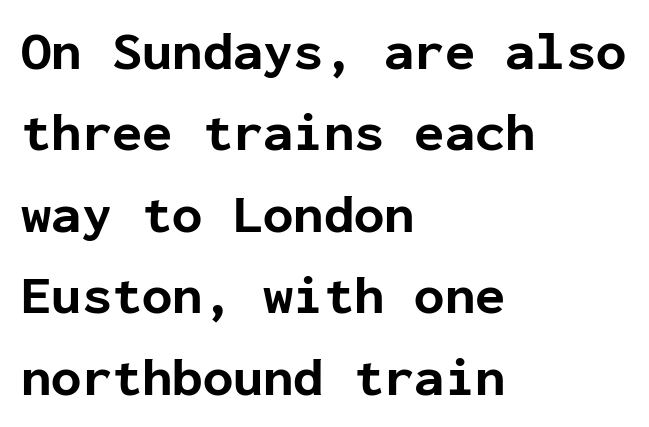
The image shows 55 px bold sans-serif type, upright, monospaced; set left-aligned, normal line spacing (1.48x), normal letter spacing, not underlined; low stroke contrast and a medium x-height.
